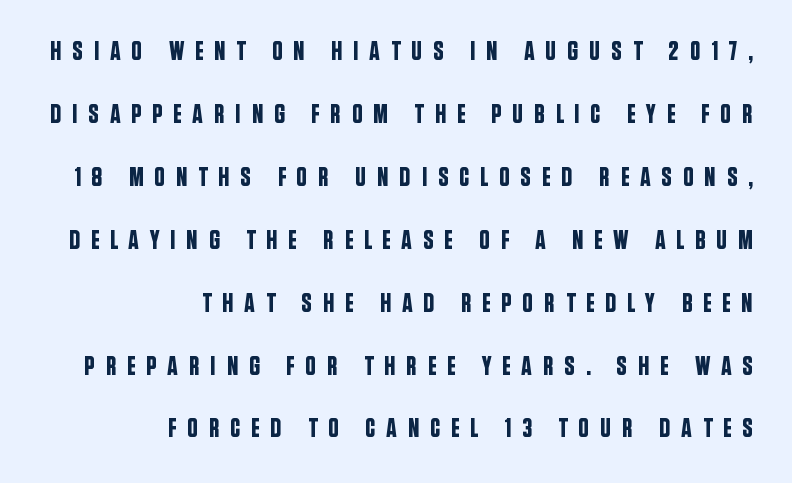
The tracking jumps out immediately: characters are airy and widely separated. Compared with typical paragraphs, the rows here are farther apart. Check under the words: just untouched page. Does the lettering tilt? It doesn't — this is upright. The text block is weighted toward the right margin, trailing off unevenly leftward.
